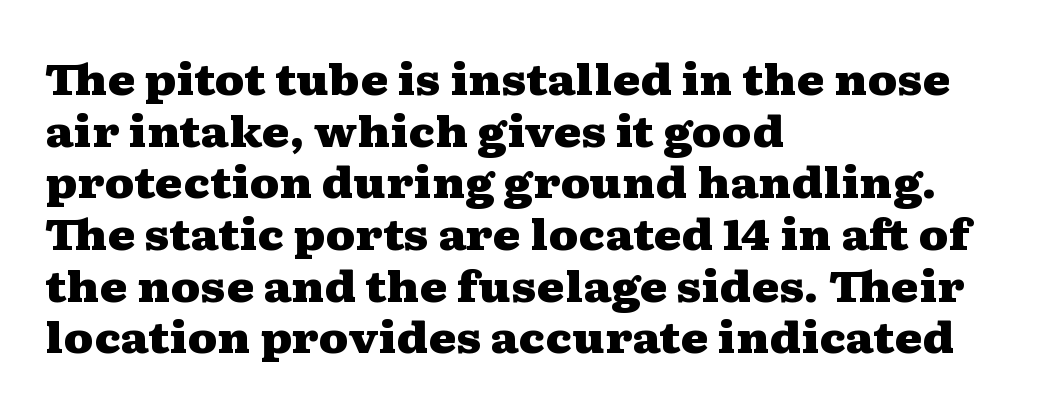
Q: Is the text bold? A: Yes.
Q: Is the text italic (slanted)? A: No, it is upright.
Q: Is the typeface a serif or a sans-serif typeface? A: Serif.
Q: Is the text underlined? A: No.
Q: How is the paragraph aligned? A: Left-aligned.
Q: Is the spacing between letters normal or unusually wide? A: Normal.
Q: Width (condensed, normal, or wide)? A: Wide.
Q: Stroke contrast? A: Medium.
Q: x-height? A: Medium.
Q: Monospaced? A: No.
